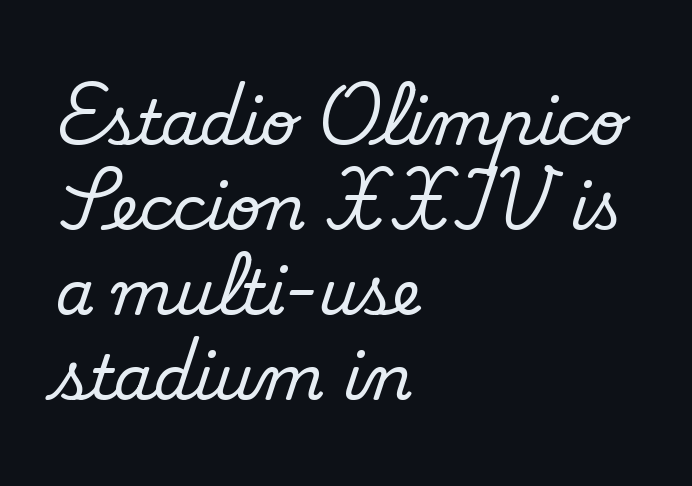
The image shows 62 px serif type; set left-aligned, normal line spacing (1.37x), normal letter spacing, not underlined; medium stroke contrast and a small x-height.
